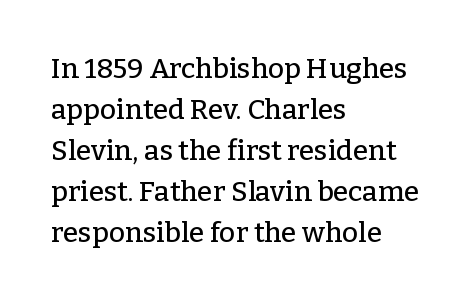
The typeface chosen for these lines features serifs. Posture: vertical. The baseline area is clear. Think of a printed novel: that variable character pitch is what you see here. The passage is arranged the way most books set body copy — flush left. Letter spacing: default.
